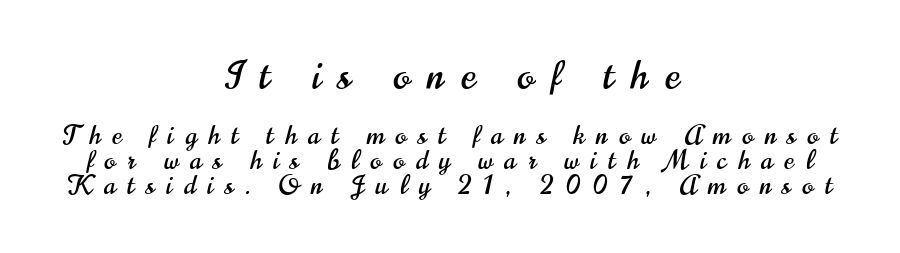
The image shows 39 px condensed sans-serif type; set centered, tight line spacing (0.96x), unusually wide letter spacing (+0.45 em), not underlined; the first (top) block is 1.5x larger; high stroke contrast and a small x-height.
